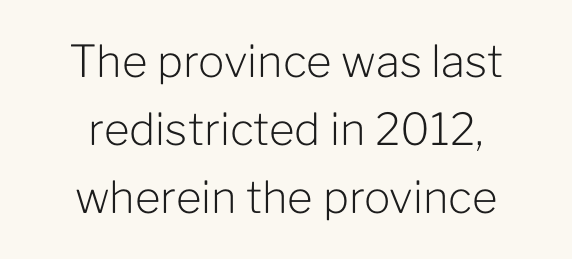
Summary of vertical rhythm: regular, with standard interline spacing. Rule under the text: the space is simply empty. Do the characters align in a grid? No, the font is proportional. Think standard paragraph weight, or any step lighter than that. Typeset on center — no edge is straight. This is the regular roman posture of the typeface.
